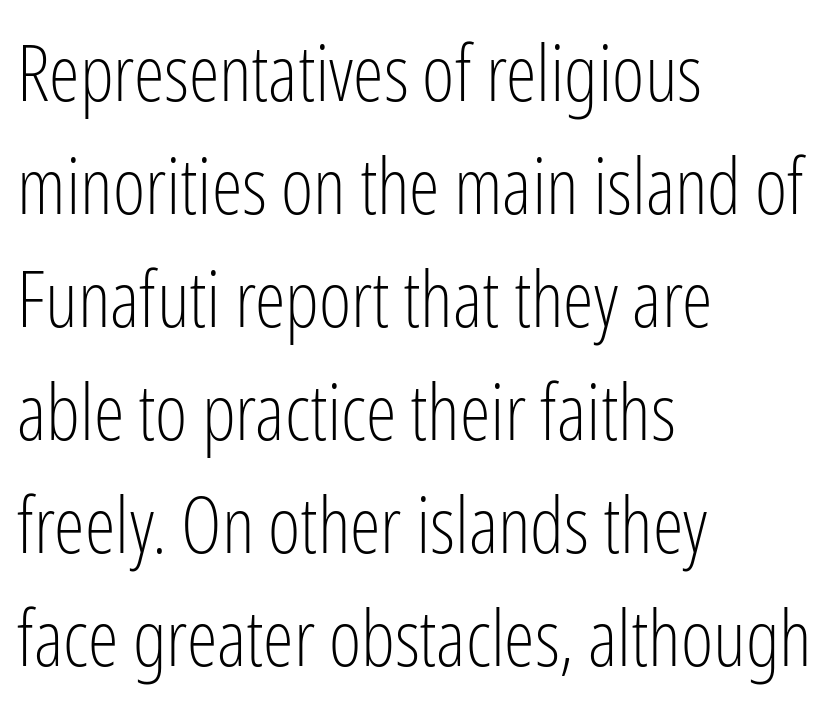
Q: Is the text bold? A: No.
Q: Is the text italic (slanted)? A: No, it is upright.
Q: Is the typeface a serif or a sans-serif typeface? A: Sans-serif.
Q: Is the text underlined? A: No.
Q: How is the paragraph aligned? A: Left-aligned.
Q: Is the spacing between letters normal or unusually wide? A: Normal.
Q: Is the spacing between lines tight, normal or loose? A: Normal.
Q: Width (condensed, normal, or wide)? A: Condensed.
Q: Stroke contrast? A: Low.
Q: x-height? A: Medium.
Q: Monospaced? A: No.
